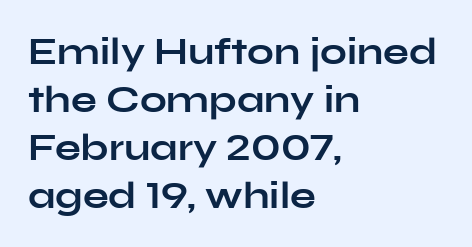
Q: Is the text bold? A: Yes.
Q: Is the text italic (slanted)? A: No, it is upright.
Q: Is the typeface a serif or a sans-serif typeface? A: Sans-serif.
Q: Is the text underlined? A: No.
Q: How is the paragraph aligned? A: Left-aligned.
Q: Is the spacing between letters normal or unusually wide? A: Normal.
Q: Is the spacing between lines tight, normal or loose? A: Normal.
Q: Width (condensed, normal, or wide)? A: Wide.
Q: Stroke contrast? A: Low.
Q: x-height? A: Medium.
Q: Monospaced? A: No.
